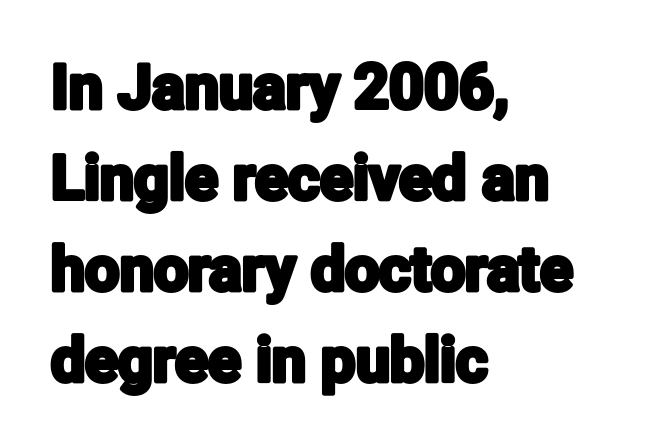
{"serif": "no", "italic": "no", "width": "condensed", "stroke_contrast": "low", "x_height": "medium", "monospaced": "no", "underline": "no", "align": "left", "line_spacing": "normal", "line_spacing_ratio": 1.49, "letter_spacing": "normal", "letter_spacing_em": 0.0, "glyph_px": 61}
